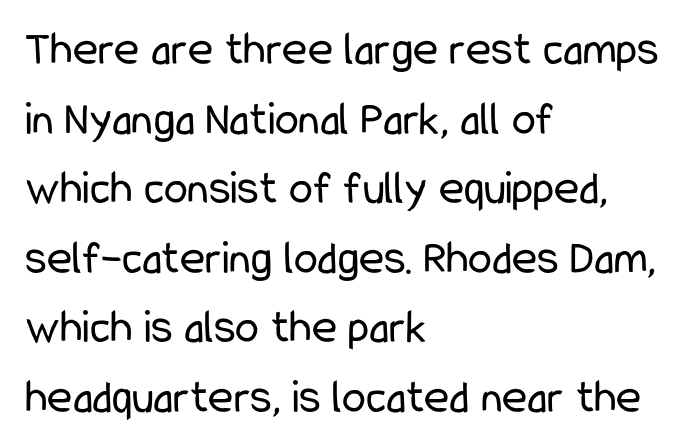
{"serif": "no", "italic": "no", "bold": "no", "weight": "regular", "width": "condensed", "stroke_contrast": "low", "x_height": "medium", "monospaced": "no", "underline": "no", "align": "left", "line_spacing": "normal", "line_spacing_ratio": 1.45, "letter_spacing": "normal", "letter_spacing_em": 0.0, "glyph_px": 48}
